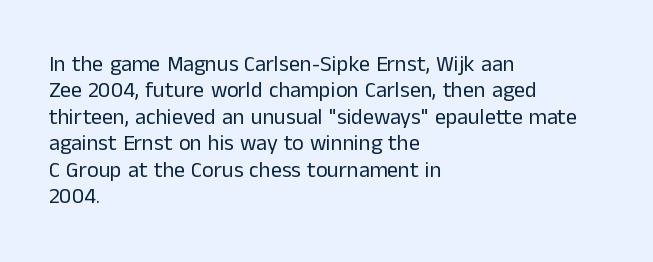
This sample uses an upright cut, with every glyph sitting square on the baseline. Underlining? Definitely not there. Heaviness? Minimal to ordinary, like unemphasized prose. Short note: letters normally spaced. Where is the straight margin? On the left.
